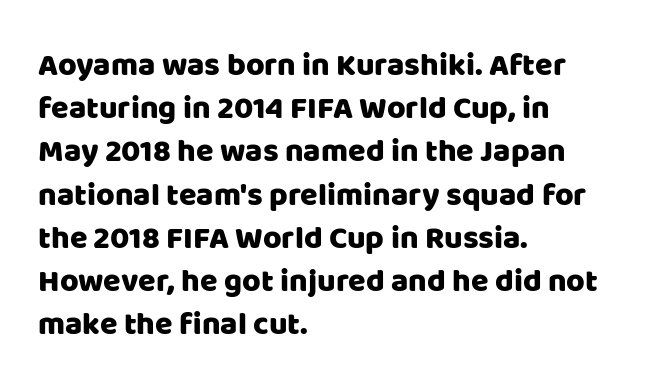
Honestly, the row spacing looks completely unremarkable. Characters follow at the spacing the type designer built in. Line beginnings align vertically; line endings do not. Descenders are the only things crossing below the line. Every character sits straight up, as roman type does.
